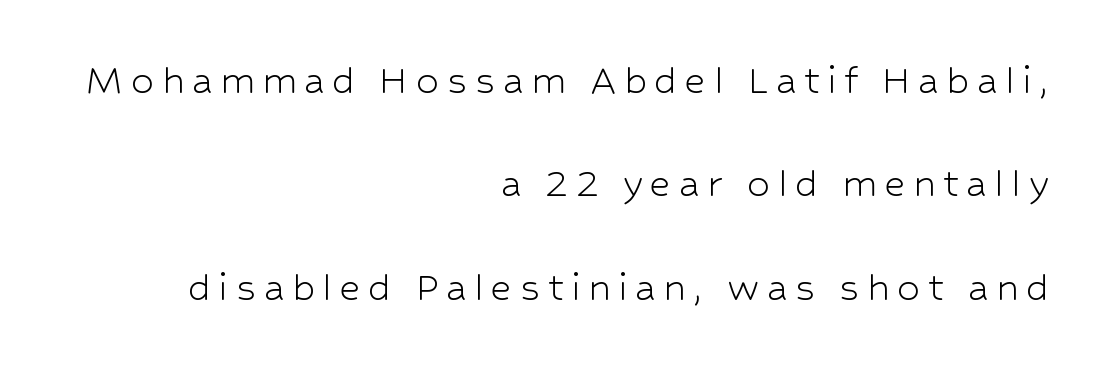
Unbolded letterforms with no extra heft. You can tell from the bare stems that sans-serif type was used. Proportional: the letters do not fall into vertical columns. These lines were composed using upright roman letters.
